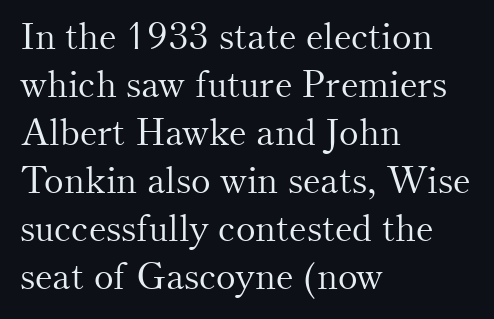
Q: Is the text bold? A: No.
Q: Is the text italic (slanted)? A: No, it is upright.
Q: Is the typeface a serif or a sans-serif typeface? A: Serif.
Q: Is the text underlined? A: No.
Q: How is the paragraph aligned? A: Left-aligned.
Q: Is the spacing between letters normal or unusually wide? A: Normal.
Q: Is the spacing between lines tight, normal or loose? A: Normal.
Q: Width (condensed, normal, or wide)? A: Normal.
Q: Stroke contrast? A: Medium.
Q: x-height? A: Small.
Q: Monospaced? A: No.
